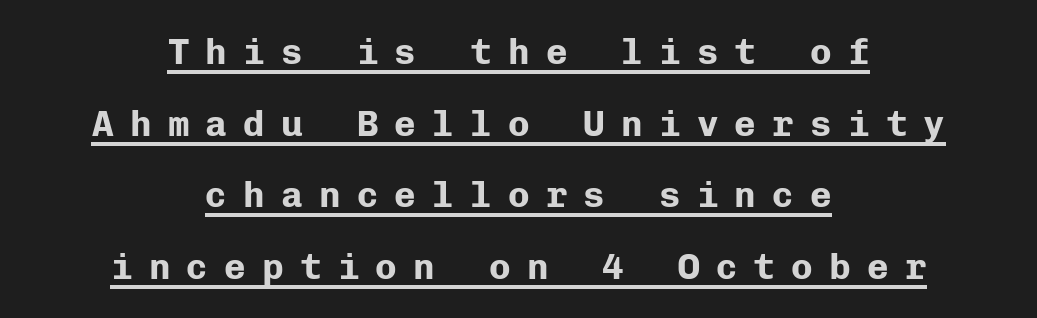
The image shows 36 px bold sans-serif type, upright, monospaced; set centered, loose line spacing (1.99x), unusually wide letter spacing (+0.45 em), underlined; low stroke contrast and a medium x-height.
